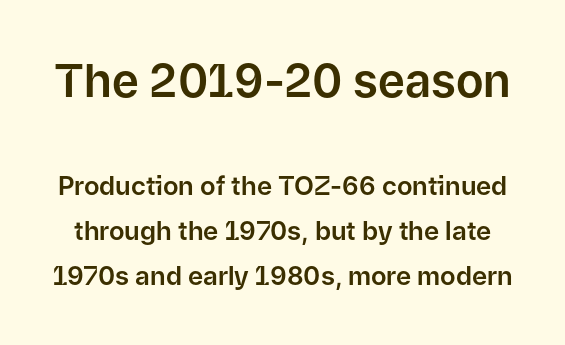
Size hierarchy here favors the leading block over the trailing one. A bare baseline throughout the passage. Inter-character spacing is left at the font's built-in metrics. It's the straight-up-and-down kind of type. The letters carry no serifs — their stems end cleanly without finishing strokes.
